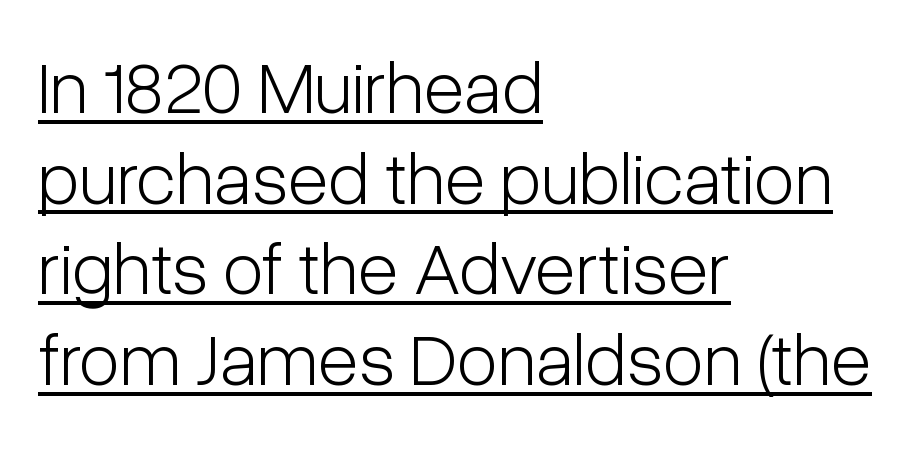
Q: Is the text bold? A: No.
Q: Is the text italic (slanted)? A: No, it is upright.
Q: Is the typeface a serif or a sans-serif typeface? A: Sans-serif.
Q: Is the text underlined? A: Yes.
Q: How is the paragraph aligned? A: Left-aligned.
Q: Is the spacing between letters normal or unusually wide? A: Normal.
Q: Width (condensed, normal, or wide)? A: Condensed.
Q: Stroke contrast? A: Low.
Q: x-height? A: Medium.
Q: Monospaced? A: No.
